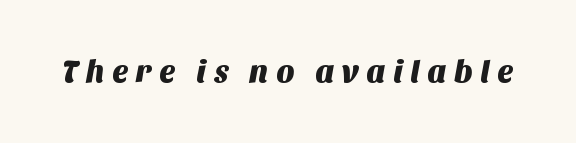
The image shows 31 px sans-serif type; set unusually wide letter spacing (+0.23 em), not underlined; medium stroke contrast and a large x-height.
